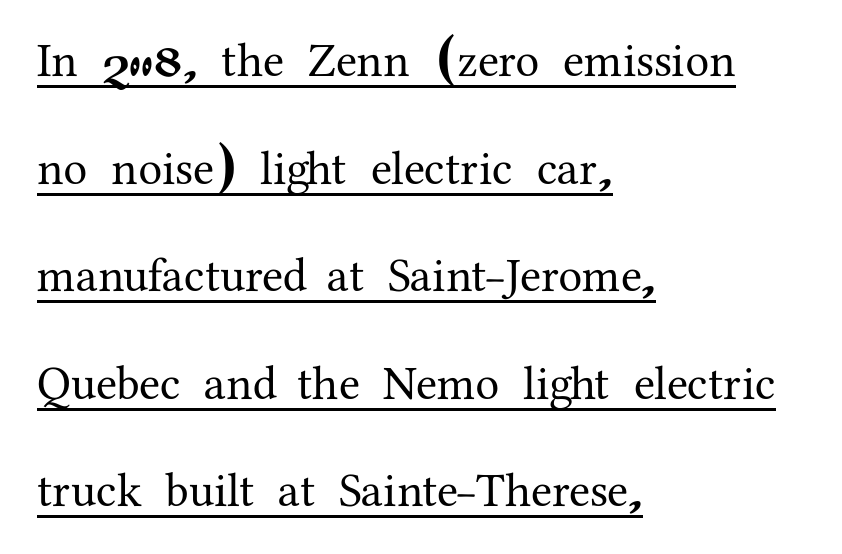
{"serif": "yes", "italic": "no", "width": "normal", "stroke_contrast": "medium", "x_height": "medium", "monospaced": "no", "underline": "yes", "align": "left", "line_spacing": "loose", "line_spacing_ratio": 2.24, "letter_spacing": "normal", "letter_spacing_em": 0.0, "glyph_px": 48}
